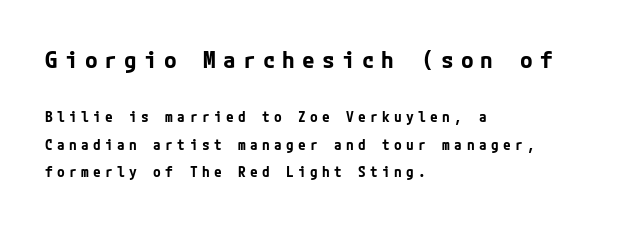
Q: Is the text bold? A: Yes.
Q: Is the text italic (slanted)? A: No, it is upright.
Q: Is the text underlined? A: No.
Q: How is the paragraph aligned? A: Left-aligned.
Q: Is the spacing between letters normal or unusually wide? A: Unusually wide.
Q: Is the spacing between lines tight, normal or loose? A: Loose.
Q: Which block of text is set in a larger size, the first (top) or the second (bottom)? A: The first (top) one.
